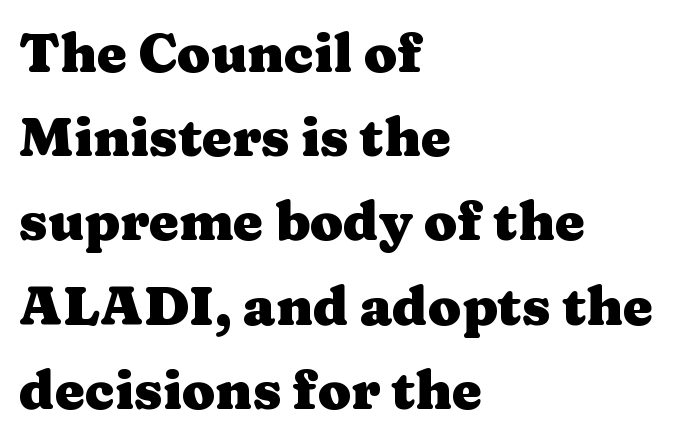
Q: Is the text bold? A: Yes.
Q: Is the text italic (slanted)? A: No, it is upright.
Q: Is the typeface a serif or a sans-serif typeface? A: Serif.
Q: Is the text underlined? A: No.
Q: How is the paragraph aligned? A: Left-aligned.
Q: Is the spacing between letters normal or unusually wide? A: Normal.
Q: Is the spacing between lines tight, normal or loose? A: Normal.
Q: Width (condensed, normal, or wide)? A: Wide.
Q: Stroke contrast? A: Medium.
Q: x-height? A: Medium.
Q: Monospaced? A: No.
